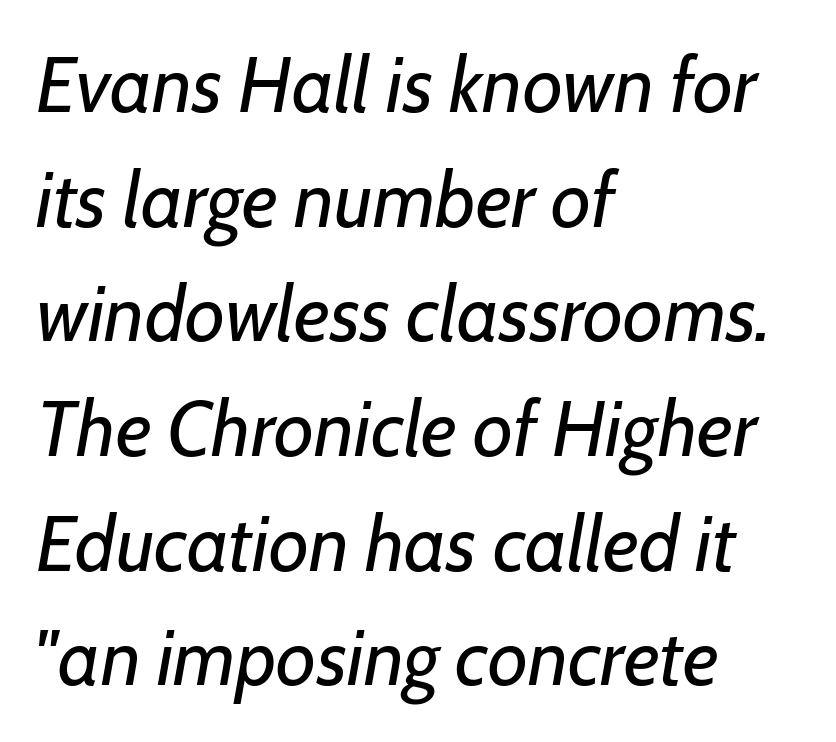
The image shows 78 px regular-weight type, italic (leaning right); set left-aligned, normal line spacing (1.47x), normal letter spacing, not underlined; low stroke contrast and a medium x-height.
